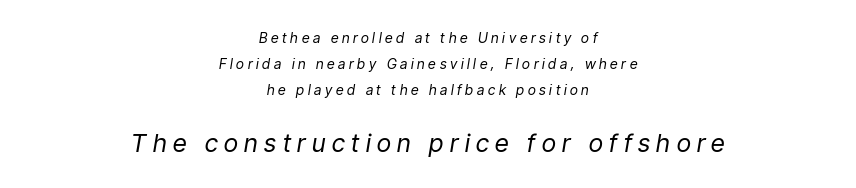
The image shows 25 px text type, italic (leaning right); set centered, line spacing 1.85x, unusually wide letter spacing (+0.26 em), not underlined; the second (bottom) block is 1.79x larger.
